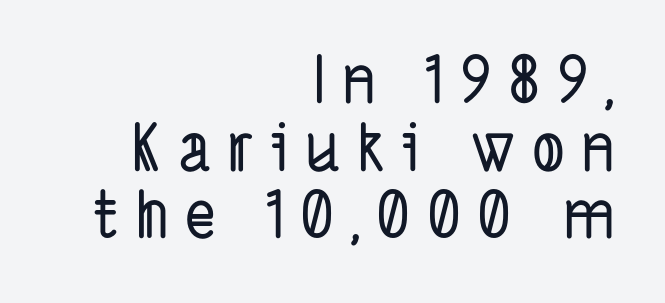
The image shows 65 px condensed sans-serif type; set right-aligned, tight line spacing (1.04x), unusually wide letter spacing (+0.25 em), not underlined; low stroke contrast and a medium x-height.
